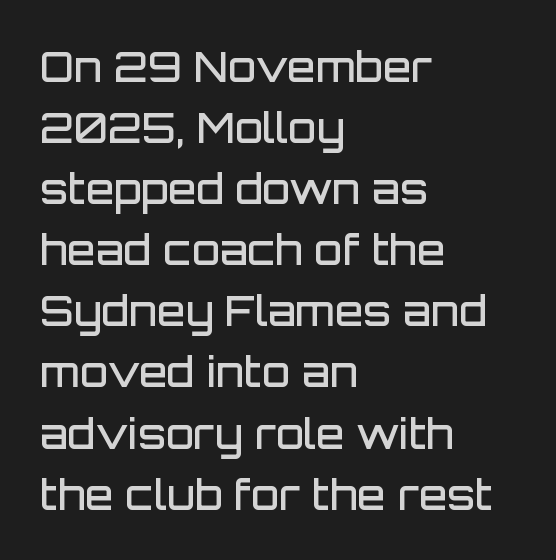
Q: Is the text bold? A: Semi-bold.
Q: Is the text italic (slanted)? A: No, it is upright.
Q: Is the typeface a serif or a sans-serif typeface? A: Sans-serif.
Q: Is the text underlined? A: No.
Q: How is the paragraph aligned? A: Left-aligned.
Q: Is the spacing between letters normal or unusually wide? A: Normal.
Q: Is the spacing between lines tight, normal or loose? A: Normal.
Q: Width (condensed, normal, or wide)? A: Normal.
Q: Stroke contrast? A: Low.
Q: x-height? A: Large.
Q: Monospaced? A: No.
